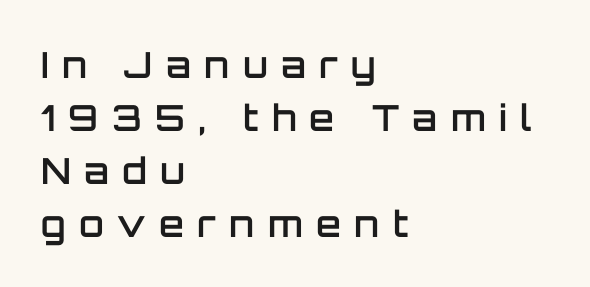
The image shows 36 px semibold sans-serif type, upright; set left-aligned, normal line spacing (1.47x), unusually wide letter spacing (+0.37 em), not underlined; low stroke contrast and a large x-height.
